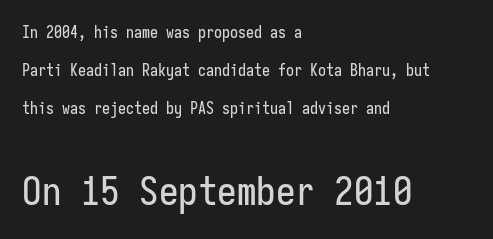
{"serif": "no", "italic": "no", "width": "condensed", "stroke_contrast": "low", "x_height": "medium", "monospaced": "yes", "underline": "no", "align": "left", "line_spacing": "loose", "line_spacing_ratio": 2.37, "letter_spacing": "normal", "letter_spacing_em": 0.0, "larger_block": "second", "size_ratio": 2.44, "glyph_px": 39}
